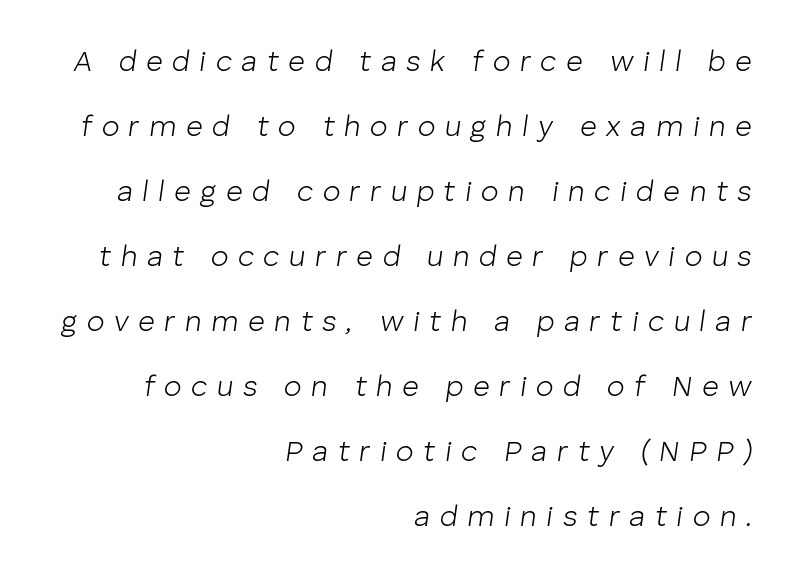
Q: Is the text bold? A: No.
Q: Is the text italic (slanted)? A: Yes, it leans right by about 8 degrees.
Q: Is the text underlined? A: No.
Q: How is the paragraph aligned? A: Right-aligned.
Q: Is the spacing between letters normal or unusually wide? A: Unusually wide.
Q: Is the spacing between lines tight, normal or loose? A: Loose.
Q: Width (condensed, normal, or wide)? A: Normal.
Q: Stroke contrast? A: Low.
Q: x-height? A: Medium.
Q: Monospaced? A: No.
